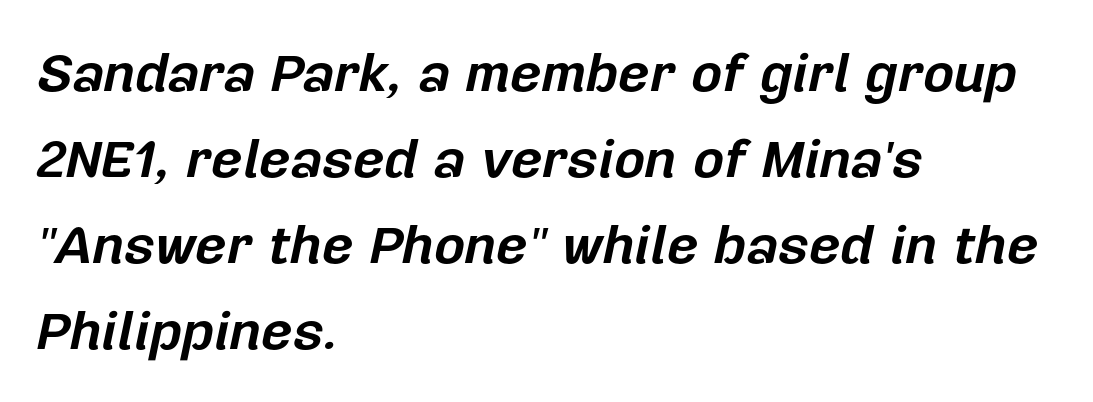
Q: Is the text bold? A: Yes.
Q: Is the text italic (slanted)? A: Yes, it leans right by about 12 degrees.
Q: Is the text underlined? A: No.
Q: How is the paragraph aligned? A: Left-aligned.
Q: Is the spacing between letters normal or unusually wide? A: Normal.
Q: Is the spacing between lines tight, normal or loose? A: Normal.
Q: Width (condensed, normal, or wide)? A: Normal.
Q: Stroke contrast? A: Low.
Q: x-height? A: Medium.
Q: Monospaced? A: No.
